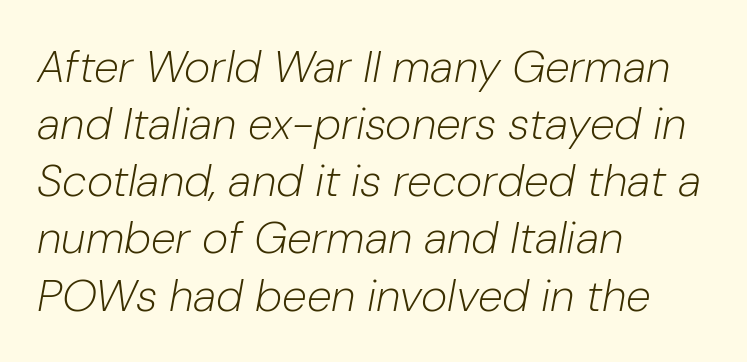
Summary of weight: not heavy and not bold. Look at the tracking — it's just the regular setting, nothing added. These lines are set flush left with a ragged right edge. Italic: yes, the glyphs are oblique.
